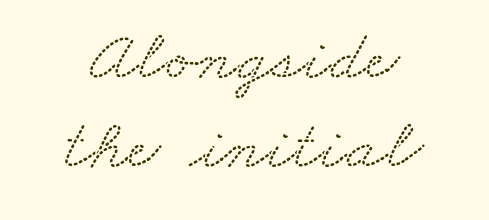
Q: Is the text underlined? A: No.
Q: How is the paragraph aligned? A: Centered.
Q: Is the spacing between letters normal or unusually wide? A: Normal.
Q: Width (condensed, normal, or wide)? A: Wide.
Q: Stroke contrast? A: Low.
Q: x-height? A: Small.
Q: Monospaced? A: No.
